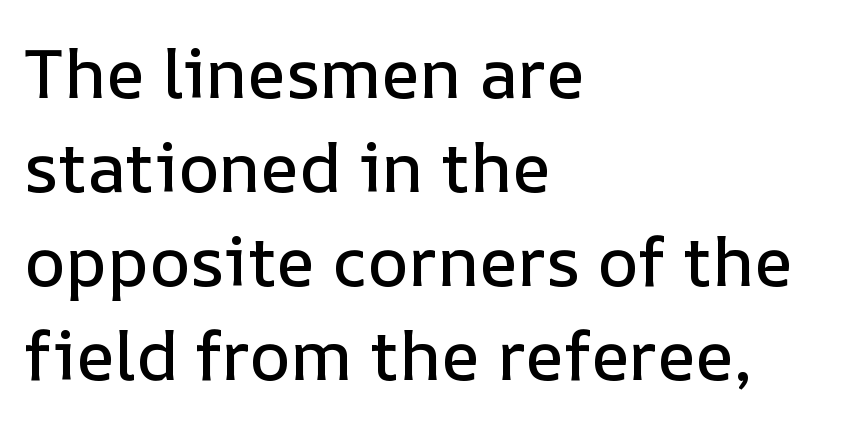
{"italic": "no", "width": "normal", "stroke_contrast": "low", "x_height": "medium", "monospaced": "no", "underline": "no", "align": "left", "line_spacing": "normal", "line_spacing_ratio": 1.36, "letter_spacing": "normal", "letter_spacing_em": 0.0, "glyph_px": 69}
